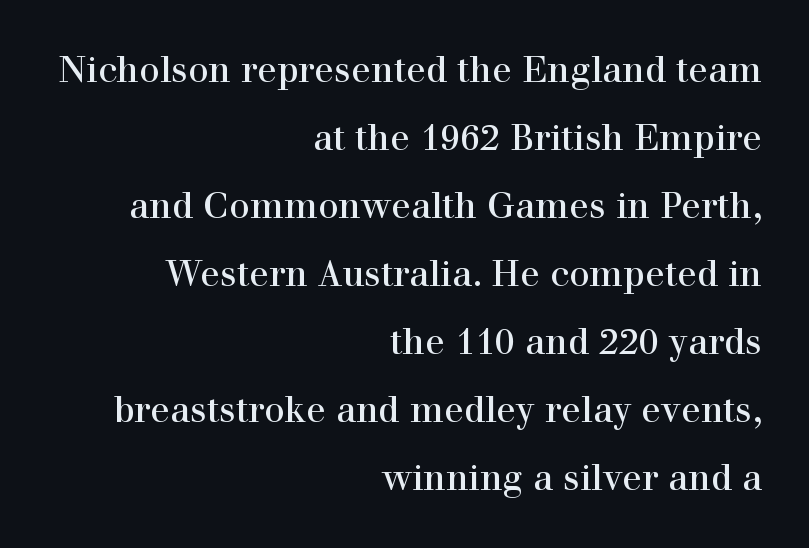
{"serif": "yes", "italic": "no", "bold": "no", "weight": "regular", "width": "normal", "stroke_contrast": "high", "x_height": "medium", "monospaced": "no", "underline": "no", "align": "right", "line_spacing_ratio": 1.89, "letter_spacing": "normal", "letter_spacing_em": 0.0, "glyph_px": 36}
